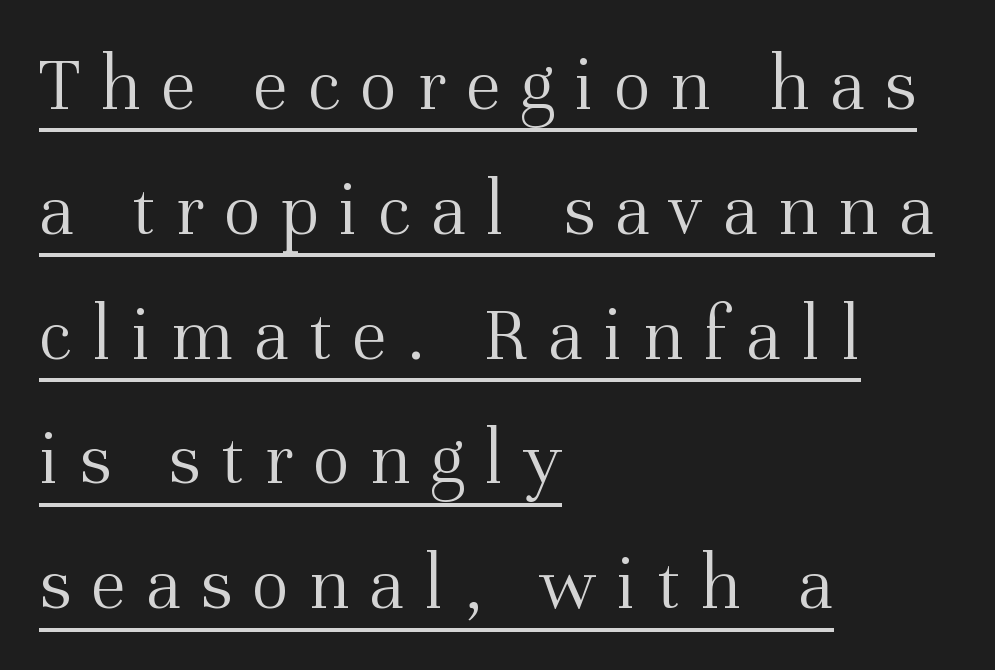
Q: Is the text bold? A: No.
Q: Is the text italic (slanted)? A: No, it is upright.
Q: Is the typeface a serif or a sans-serif typeface? A: Serif.
Q: Is the text underlined? A: Yes.
Q: How is the paragraph aligned? A: Left-aligned.
Q: Is the spacing between letters normal or unusually wide? A: Unusually wide.
Q: Is the spacing between lines tight, normal or loose? A: Normal.
Q: Width (condensed, normal, or wide)? A: Normal.
Q: Stroke contrast? A: Medium.
Q: x-height? A: Medium.
Q: Monospaced? A: No.
